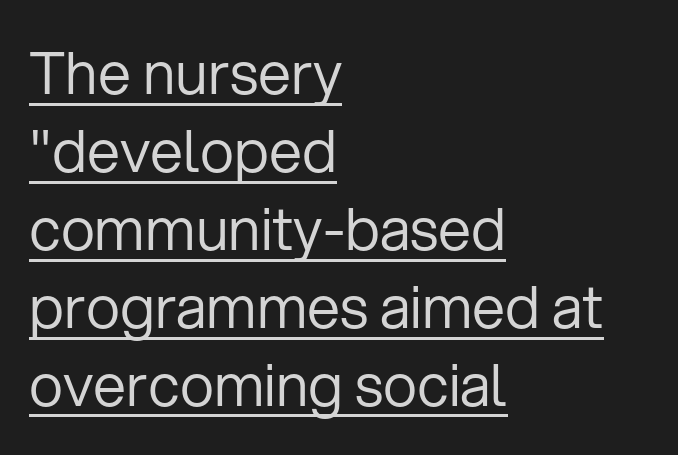
Character widths vary here, with narrow letters taking less room than wide ones. Summary of weight: not heavy and not bold. The rows are spaced the way most documents space them. In designer terms, the underline attribute is active on this setting. The font family rendered here belongs to the sans-serif group.
